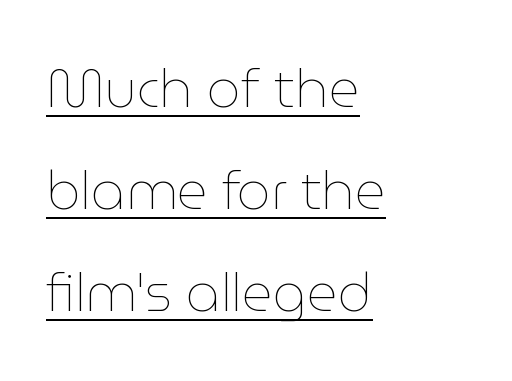
{"italic": "no", "bold": "no", "weight": "thin", "width": "normal", "stroke_contrast": "low", "x_height": "medium", "monospaced": "no", "underline": "yes", "align": "left", "line_spacing": "loose", "line_spacing_ratio": 1.92, "letter_spacing": "normal", "letter_spacing_em": 0.0, "glyph_px": 53}
